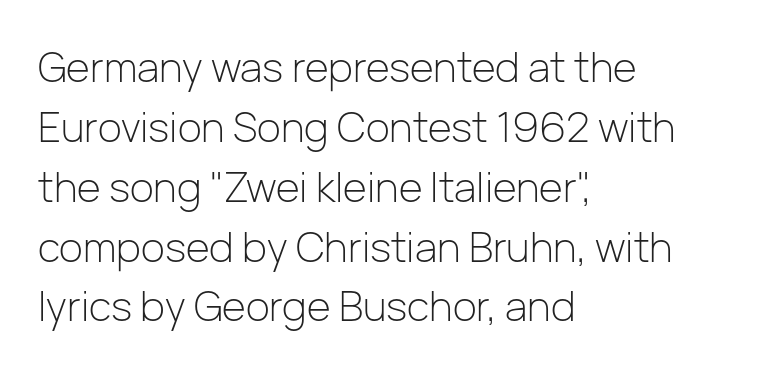
The image shows 41 px light sans-serif type, upright; set left-aligned, normal line spacing (1.46x), normal letter spacing, not underlined; low stroke contrast and a medium x-height.
